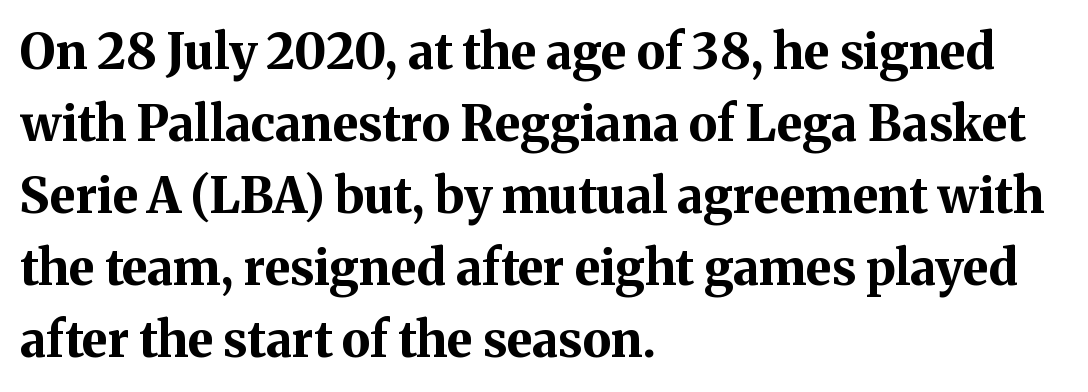
{"serif": "yes", "italic": "no", "bold": "yes", "weight": "bold", "width": "normal", "stroke_contrast": "medium", "x_height": "medium", "monospaced": "no", "underline": "no", "align": "left", "line_spacing": "normal", "line_spacing_ratio": 1.47, "letter_spacing": "normal", "letter_spacing_em": 0.0, "glyph_px": 49}
